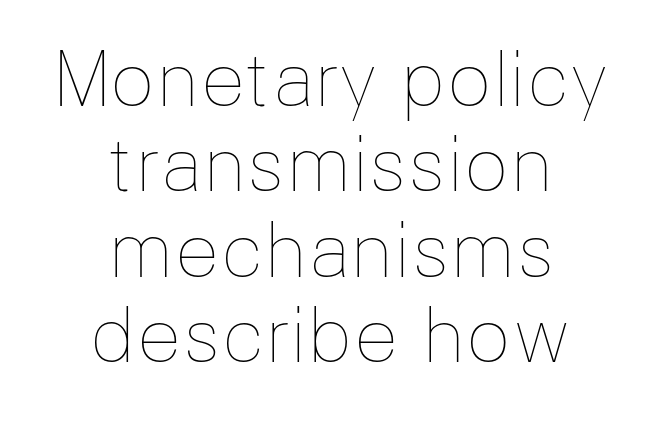
The image shows 75 px thin type, upright; set centered, tight line spacing (1.14x), normal letter spacing, not underlined; low stroke contrast and a medium x-height.
